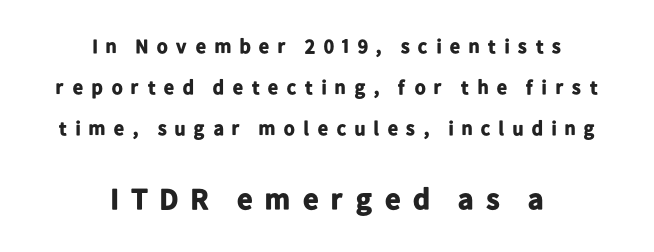
As a designer I'd log this as weight 700, bold. Proportional: the letters do not fall into vertical columns. In terms of letterform style, serifs are entirely absent. Short note: letters widely spaced.
